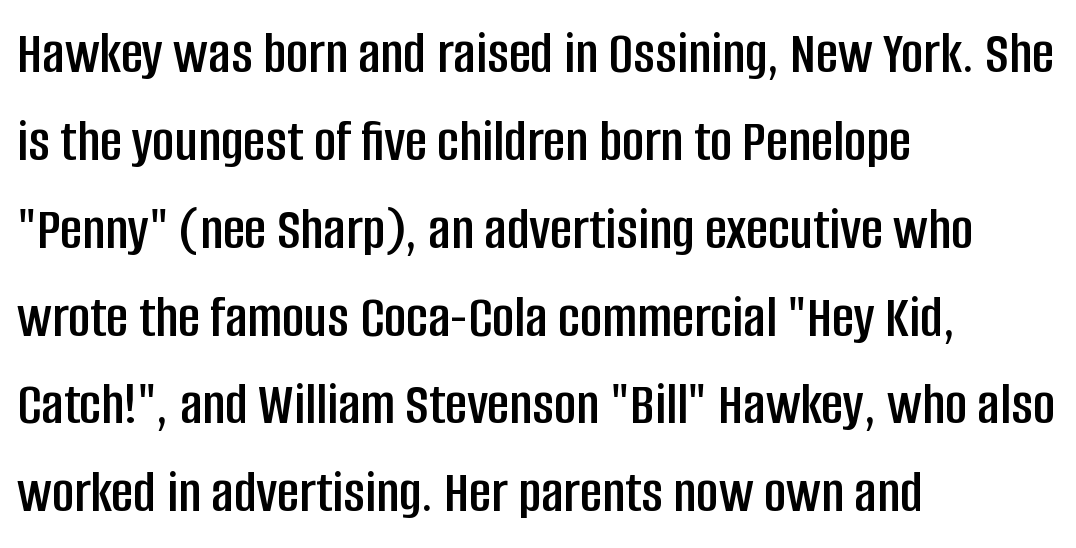
Q: Is the text italic (slanted)? A: No, it is upright.
Q: Is the typeface a serif or a sans-serif typeface? A: Sans-serif.
Q: Is the text underlined? A: No.
Q: How is the paragraph aligned? A: Left-aligned.
Q: Is the spacing between letters normal or unusually wide? A: Normal.
Q: Is the spacing between lines tight, normal or loose? A: Normal.
Q: Width (condensed, normal, or wide)? A: Condensed.
Q: Stroke contrast? A: Low.
Q: x-height? A: Large.
Q: Monospaced? A: No.
